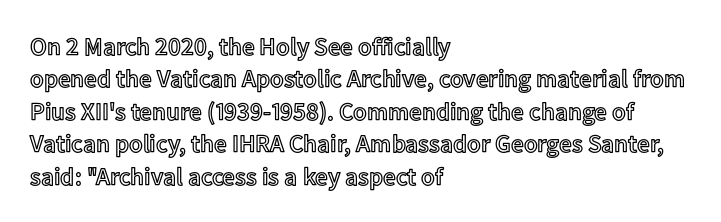
Is there much room between lines? A standard amount, neither cramped nor airy. The passage shown is not underscored anywhere. Visually the block forms a straight wall on the left and a jagged coastline on the right. The lettering holds an erect, upright posture throughout. This rendering leaves character spacing at its baseline value.
